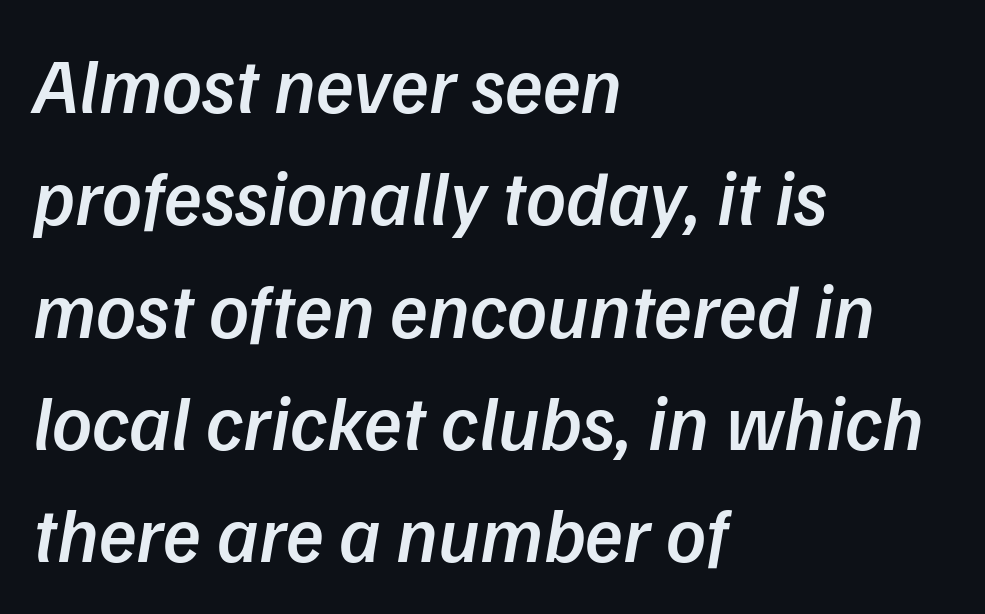
The image shows 78 px semibold type, italic (leaning right); set left-aligned, normal line spacing (1.44x), normal letter spacing, not underlined; low stroke contrast and a medium x-height.
